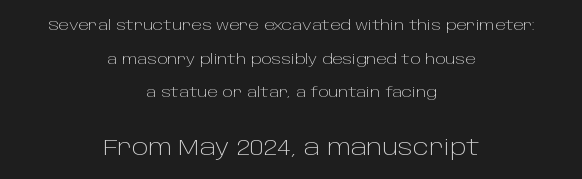
The image shows 22 px text type, upright; set centered, loose line spacing (2.41x), normal letter spacing, not underlined; the second (bottom) block is 1.57x larger.
